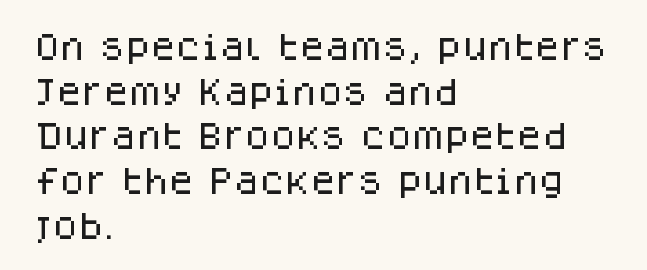
Q: Is the text italic (slanted)? A: No, it is upright.
Q: Is the typeface a serif or a sans-serif typeface? A: Sans-serif.
Q: Is the text underlined? A: No.
Q: How is the paragraph aligned? A: Left-aligned.
Q: Is the spacing between letters normal or unusually wide? A: Normal.
Q: Is the spacing between lines tight, normal or loose? A: Normal.
Q: Width (condensed, normal, or wide)? A: Normal.
Q: Stroke contrast? A: Low.
Q: x-height? A: Large.
Q: Monospaced? A: No.
